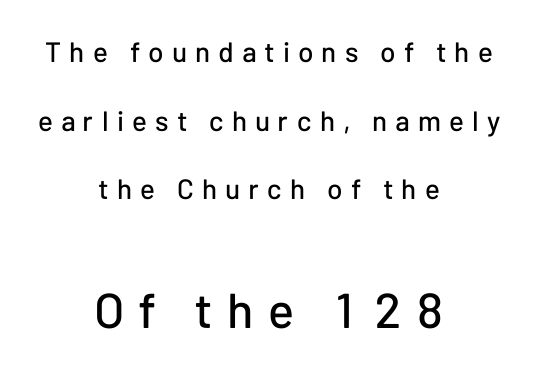
The image shows 49 px sans-serif type, upright; set centered, loose line spacing (2.45x), unusually wide letter spacing (+0.29 em), not underlined; the second (bottom) block is 1.75x larger; low stroke contrast and a medium x-height.
